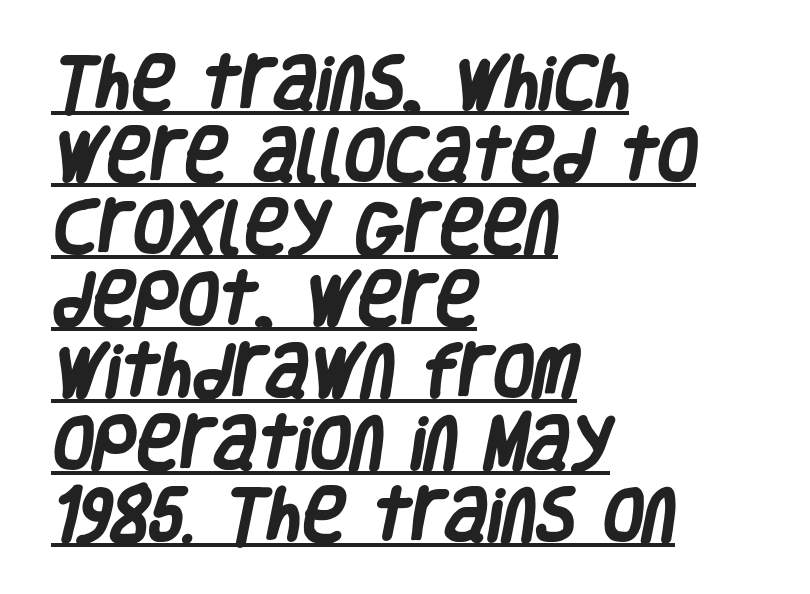
The image shows 59 px heavy, condensed sans-serif type; set left-aligned, line spacing 1.22x, normal letter spacing, underlined; low stroke contrast and a large x-height.
